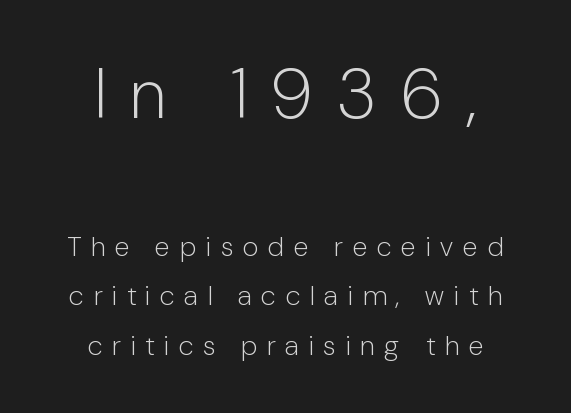
Look at the tracking — it's clearly loosened, letters drifting apart. The paragraph has two soft edges and a firm central axis. The string is rendered with underlining switched off. Designer's note — italics off, roman on. Do the characters align in a grid? No, the font is proportional. Weight: not bold — regular or lighter.
